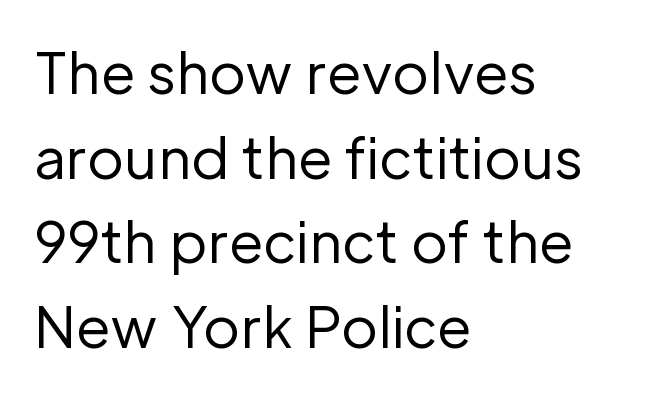
The image shows 56 px regular-weight sans-serif type, upright; set left-aligned, normal line spacing (1.51x), normal letter spacing, not underlined; low stroke contrast and a medium x-height.
